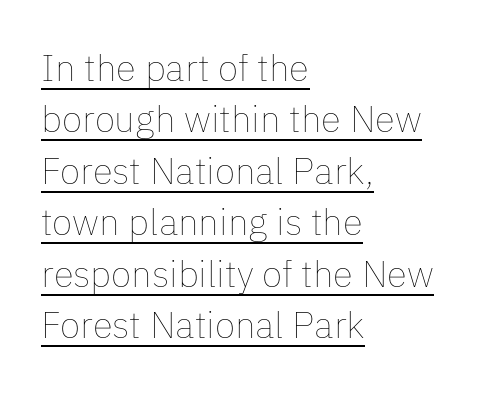
This rendering uses left alignment, leaving the right contour irregular. You could not count columns in this text — the font is proportionally spaced. Is the type heavy? It reads as light-to-regular instead. Here the glyphs are tracked normally, forming tight word shapes. Reading down the column, the eye jumps a familiar distance to each next line. Emphasis is given by a line drawn under the lettering.
